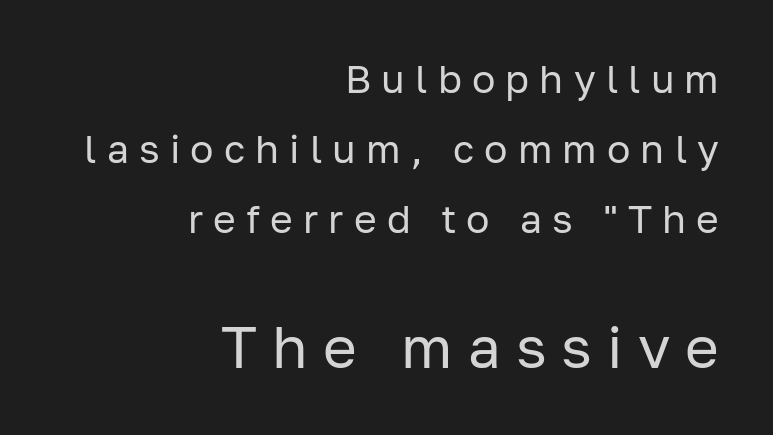
Q: Is the text bold? A: No.
Q: Is the text italic (slanted)? A: No, it is upright.
Q: Is the typeface a serif or a sans-serif typeface? A: Sans-serif.
Q: Is the text underlined? A: No.
Q: How is the paragraph aligned? A: Right-aligned.
Q: Is the spacing between letters normal or unusually wide? A: Unusually wide.
Q: Which block of text is set in a larger size, the first (top) or the second (bottom)? A: The second (bottom) one.
Q: Width (condensed, normal, or wide)? A: Normal.
Q: Stroke contrast? A: Low.
Q: x-height? A: Medium.
Q: Monospaced? A: No.
